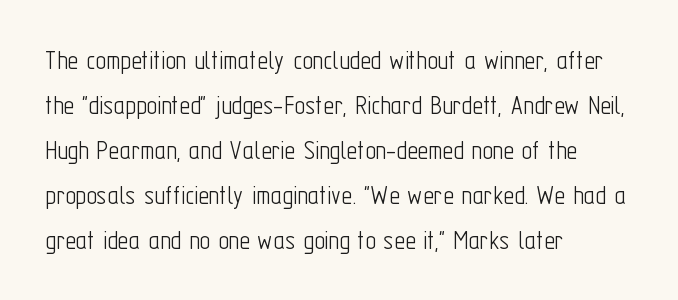
The image shows 29 px light, condensed sans-serif type, upright; set left-aligned, normal line spacing (1.55x), normal letter spacing, not underlined; low stroke contrast and a medium x-height.
